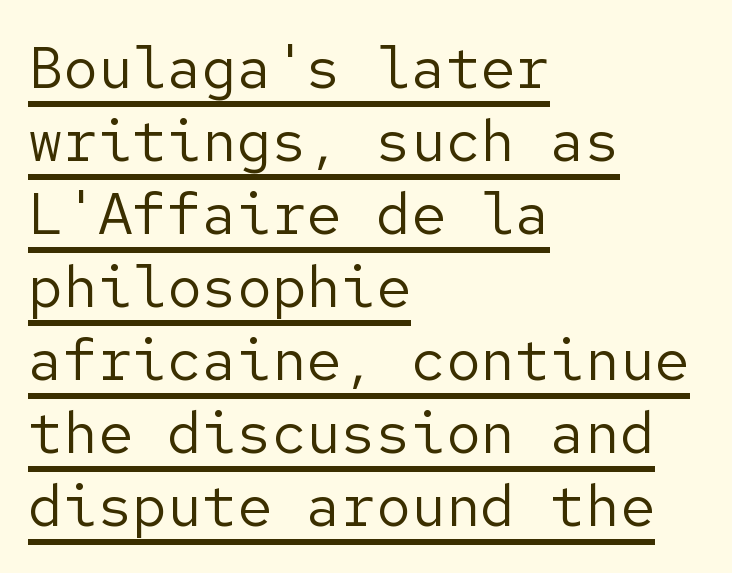
The image shows 58 px regular-weight sans-serif type, upright; set left-aligned, normal line spacing (1.26x), normal letter spacing, underlined; low stroke contrast and a medium x-height.
